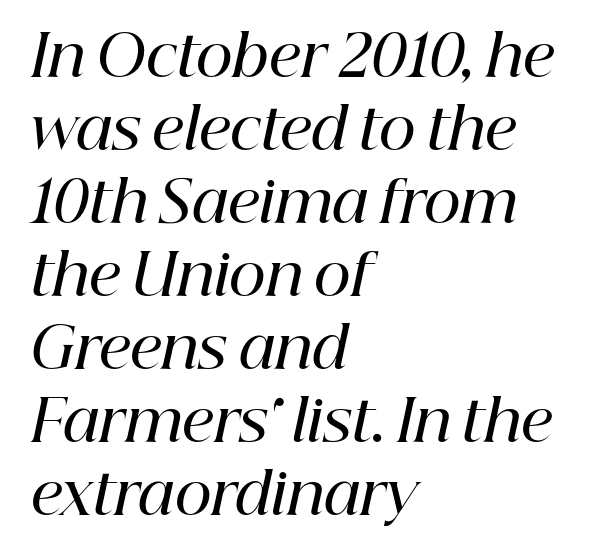
{"serif": "yes", "italic": "yes", "lean": "right", "slant_degrees": 12, "bold": "semi", "weight": "semibold", "width": "normal", "stroke_contrast": "high", "x_height": "medium", "monospaced": "no", "underline": "no", "align": "left", "line_spacing": "normal", "line_spacing_ratio": 1.28, "letter_spacing": "normal", "letter_spacing_em": 0.0, "glyph_px": 57}
